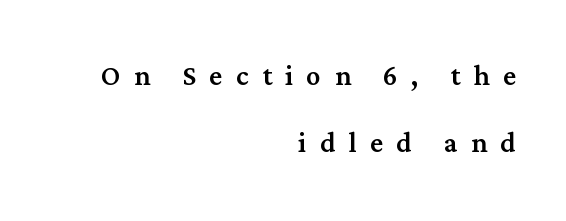
The image shows 36 px serif type, upright; set right-aligned, line spacing 1.87x, unusually wide letter spacing (+0.37 em), not underlined; medium stroke contrast and a medium x-height.
